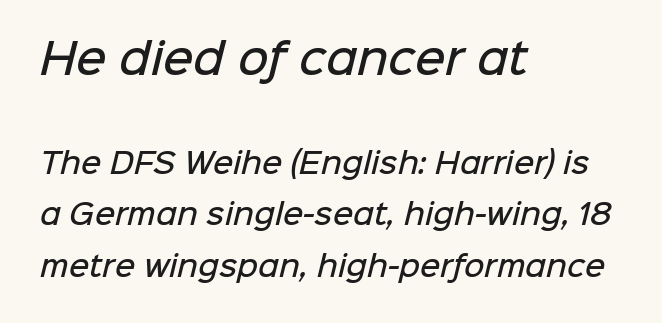
Does the copy run flush right? No — it runs flush left. The letters are semibold — heavier than regular but short of a full bold. I'd call this a sans setting — the letters go barefoot. Of the two passages, the one on top uses the larger point size. Here the glyphs are tracked normally, forming tight word shapes.
